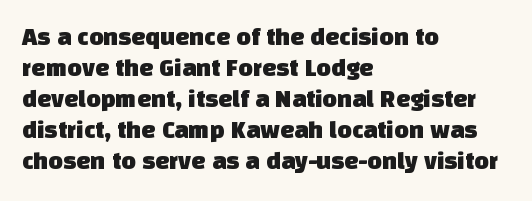
The space beneath each line is pristine and unruled. Compared with typical body copy, the letter spacing here is the same. One-word summary of the alignment: left.
